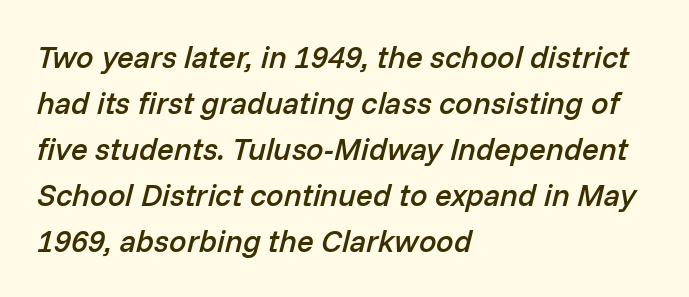
Q: Is the text bold? A: Semi-bold.
Q: Is the text italic (slanted)? A: Yes, it leans right by about 14 degrees.
Q: Is the text underlined? A: No.
Q: How is the paragraph aligned? A: Left-aligned.
Q: Is the spacing between letters normal or unusually wide? A: Normal.
Q: Is the spacing between lines tight, normal or loose? A: Normal.
Q: Width (condensed, normal, or wide)? A: Normal.
Q: Stroke contrast? A: Low.
Q: x-height? A: Medium.
Q: Monospaced? A: No.
